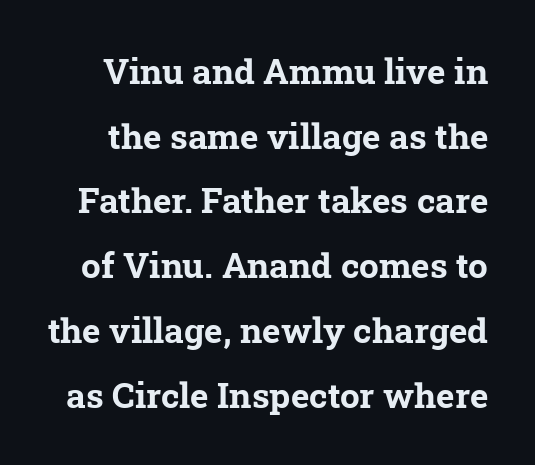
The image shows 35 px bold serif type; set line spacing 1.85x, normal letter spacing, not underlined; low stroke contrast and a medium x-height.
